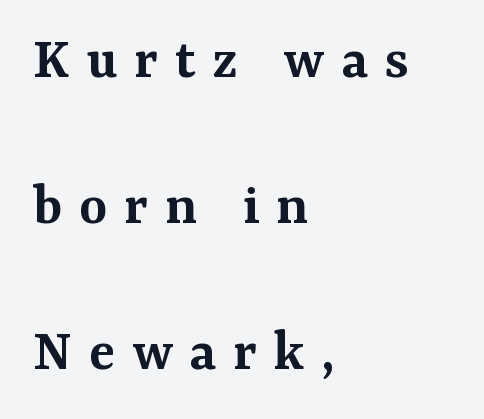
Style check: upright. Proportional: the letters do not fall into vertical columns. The foot of each line stays bare and open. The setting favours the left margin, as ordinary paragraphs usually do. Bold? Not quite — semibold, heavier than regular but stopping short. Inter-character spacing is expanded well beyond the font's built-in metrics.
